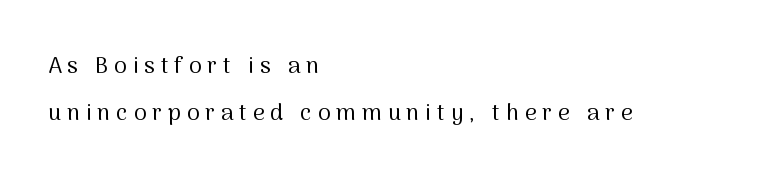
The image shows 23 px text type, upright; set left-aligned, loose line spacing (2.03x), unusually wide letter spacing (+0.25 em), not underlined.
